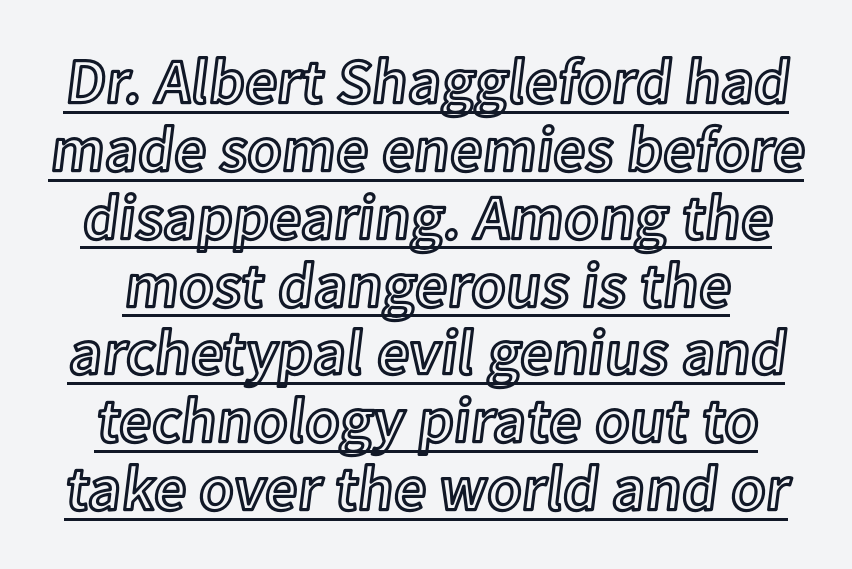
Q: Is the text italic (slanted)? A: Yes.
Q: Is the text underlined? A: Yes.
Q: Is the spacing between letters normal or unusually wide? A: Normal.
Q: Is the spacing between lines tight, normal or loose? A: Tight.
Q: Width (condensed, normal, or wide)? A: Normal.
Q: x-height? A: Medium.
Q: Monospaced? A: No.
